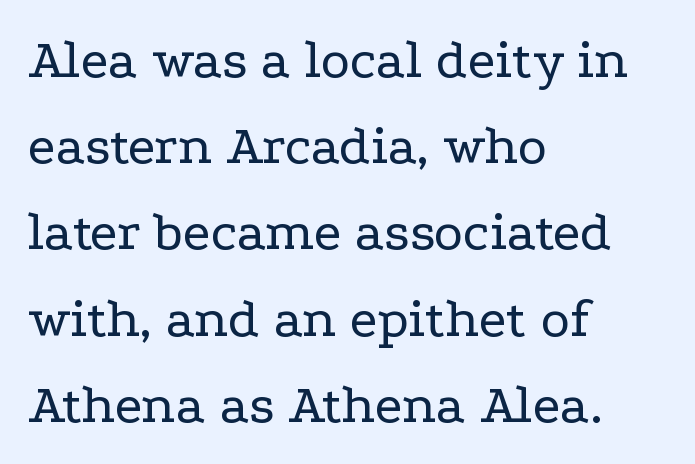
{"serif": "yes", "italic": "no", "bold": "no", "weight": "regular", "width": "wide", "stroke_contrast": "low", "x_height": "medium", "monospaced": "no", "underline": "no", "align": "left", "line_spacing": "normal", "line_spacing_ratio": 1.54, "letter_spacing": "normal", "letter_spacing_em": 0.0, "glyph_px": 56}
